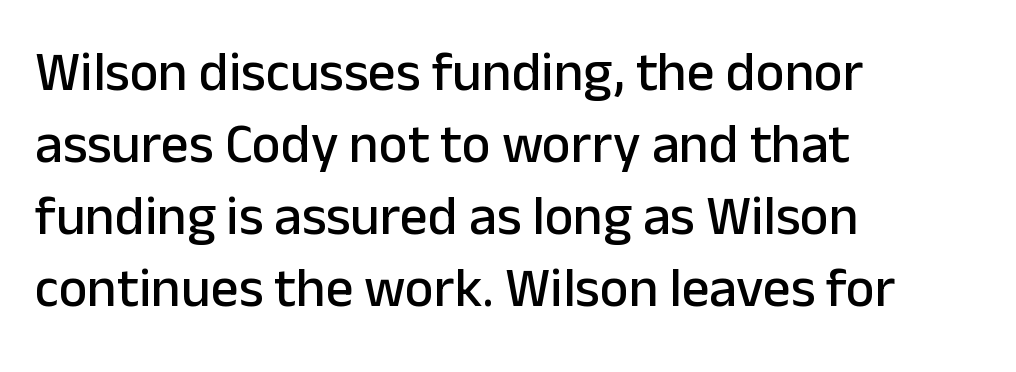
Line beginnings align vertically; line endings do not. You can tell it's not italic because the verticals are truly vertical. This sample keeps an unexceptional amount of space between lines. The rendering uses natural spacing where letterforms have individual widths. Descender tails drop into unmarked territory. The characters display no serif detailing; their extremities are plain.
